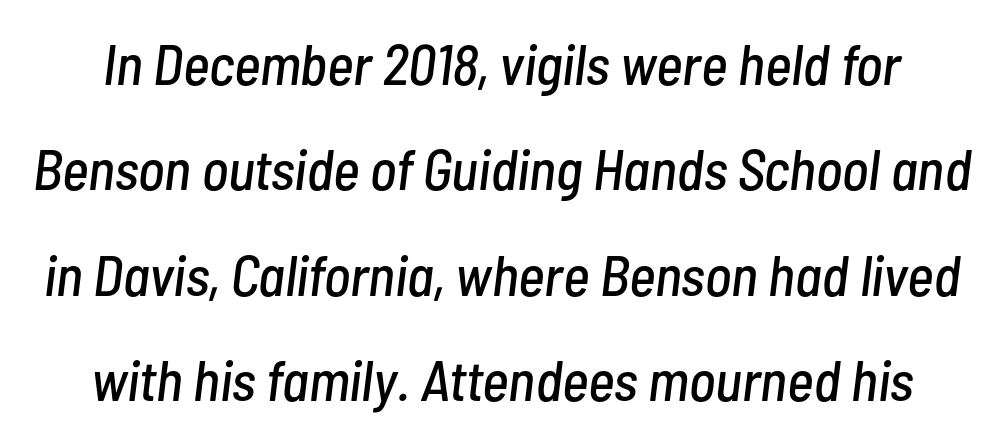
{"italic": "yes", "lean": "right", "slant_degrees": 7, "width": "condensed", "stroke_contrast": "low", "x_height": "medium", "monospaced": "no", "underline": "no", "line_spacing_ratio": 1.85, "letter_spacing": "normal", "letter_spacing_em": 0.0, "glyph_px": 57}
